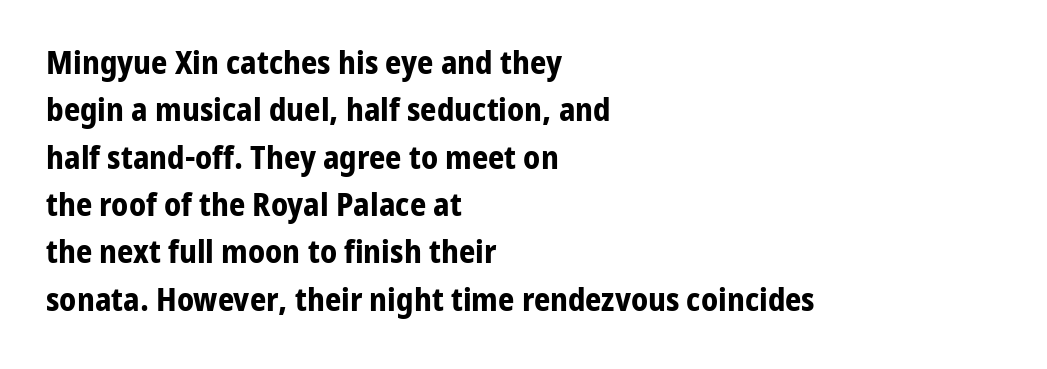
The passage shown is emphatically bold. Spacing between characters is what you'd get straight out of the box. Honestly, the row spacing looks completely unremarkable. No italicization has been applied; the sample stays upright.
